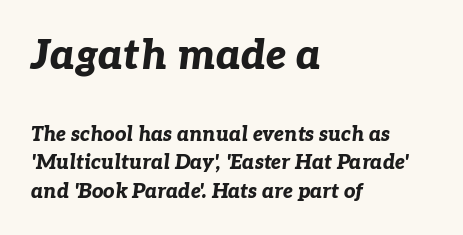
{"italic": "yes", "lean": "right", "slant_degrees": 7, "bold": "yes", "weight": "bold", "width": "normal", "stroke_contrast": "low", "x_height": "medium", "monospaced": "no", "underline": "no", "align": "left", "line_spacing": "normal", "line_spacing_ratio": 1.42, "letter_spacing": "normal", "letter_spacing_em": 0.0, "larger_block": "first", "size_ratio": 2.05, "glyph_px": 41}
